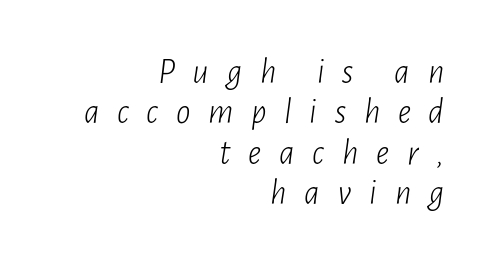
The letters advance in unequal steps, a hallmark of proportional type. Each stroke keeps to a modest, everyday thickness or less. The zone under the glyphs is completely vacant. The letters are slanted; this is an italic face.
